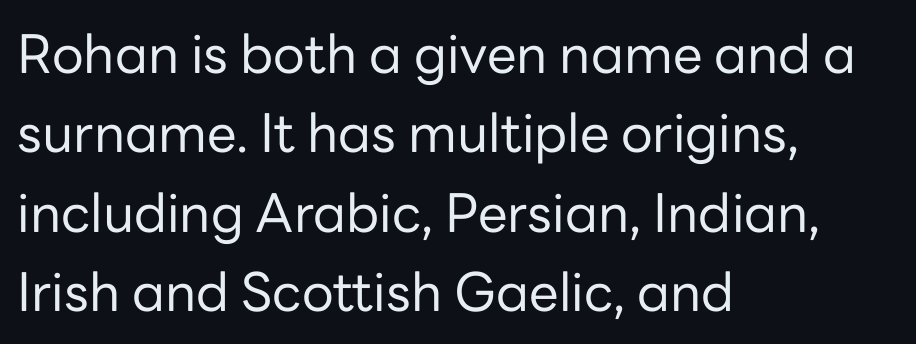
Does extra space separate the letters? No, they use regular spacing. Casual observation: everything's shoved over to the left. The rendering uses a moderate line-height, typical for paragraphs. Letterform terminals end flat and unadorned throughout the passage.
